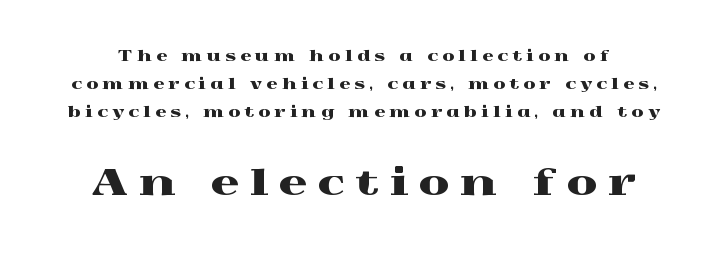
Q: Is the text italic (slanted)? A: No, it is upright.
Q: Is the typeface a serif or a sans-serif typeface? A: Serif.
Q: Is the text underlined? A: No.
Q: Is the spacing between letters normal or unusually wide? A: Unusually wide.
Q: Is the spacing between lines tight, normal or loose? A: Loose.
Q: Which block of text is set in a larger size, the first (top) or the second (bottom)? A: The second (bottom) one.
Q: Width (condensed, normal, or wide)? A: Wide.
Q: x-height? A: Medium.
Q: Monospaced? A: No.
